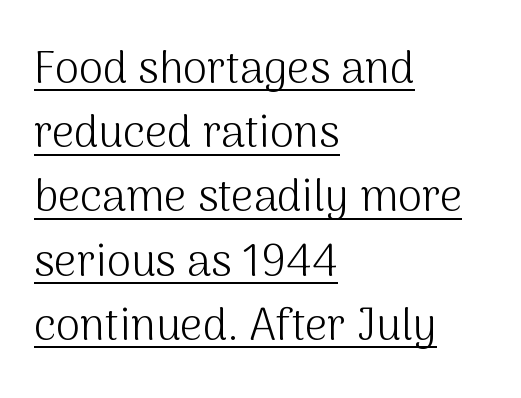
Q: Is the text bold? A: No.
Q: Is the text italic (slanted)? A: No, it is upright.
Q: Is the typeface a serif or a sans-serif typeface? A: Sans-serif.
Q: Is the text underlined? A: Yes.
Q: How is the paragraph aligned? A: Left-aligned.
Q: Is the spacing between letters normal or unusually wide? A: Normal.
Q: Is the spacing between lines tight, normal or loose? A: Normal.
Q: Width (condensed, normal, or wide)? A: Normal.
Q: Stroke contrast? A: Medium.
Q: x-height? A: Medium.
Q: Monospaced? A: No.
